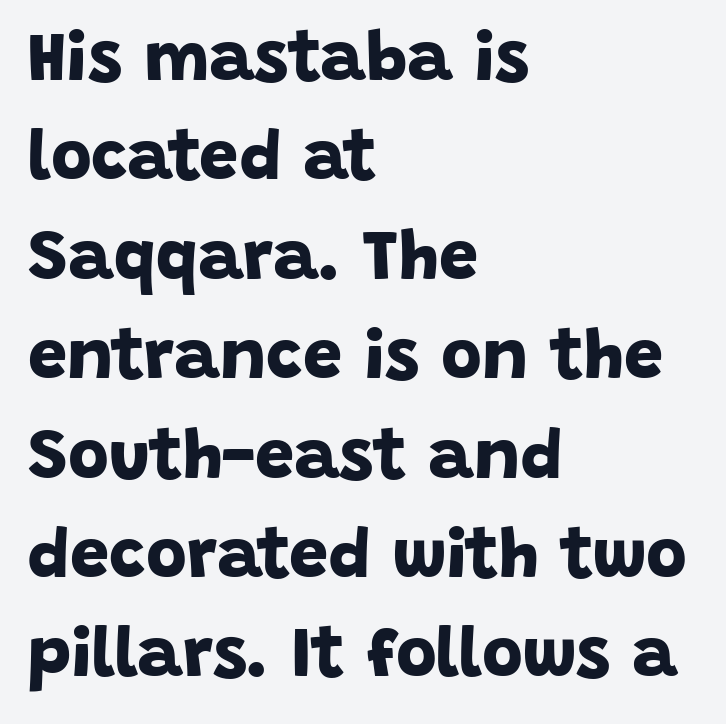
Q: Is the text bold? A: Yes.
Q: Is the typeface a serif or a sans-serif typeface? A: Sans-serif.
Q: Is the text underlined? A: No.
Q: How is the paragraph aligned? A: Left-aligned.
Q: Is the spacing between letters normal or unusually wide? A: Normal.
Q: Is the spacing between lines tight, normal or loose? A: Normal.
Q: Width (condensed, normal, or wide)? A: Normal.
Q: Stroke contrast? A: Low.
Q: x-height? A: Large.
Q: Monospaced? A: No.
